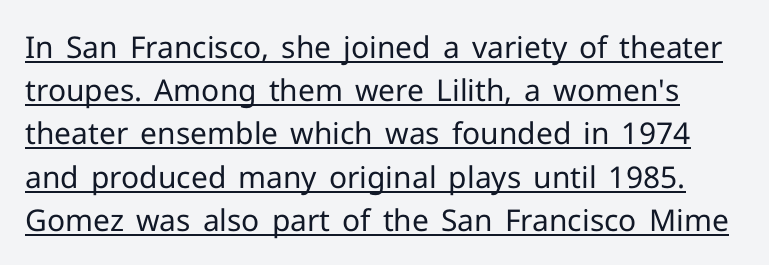
Q: Is the text bold? A: No.
Q: Is the text italic (slanted)? A: No, it is upright.
Q: Is the typeface a serif or a sans-serif typeface? A: Sans-serif.
Q: Is the text underlined? A: Yes.
Q: Is the spacing between letters normal or unusually wide? A: Normal.
Q: Is the spacing between lines tight, normal or loose? A: Normal.
Q: Width (condensed, normal, or wide)? A: Normal.
Q: Stroke contrast? A: Low.
Q: x-height? A: Medium.
Q: Monospaced? A: No.
